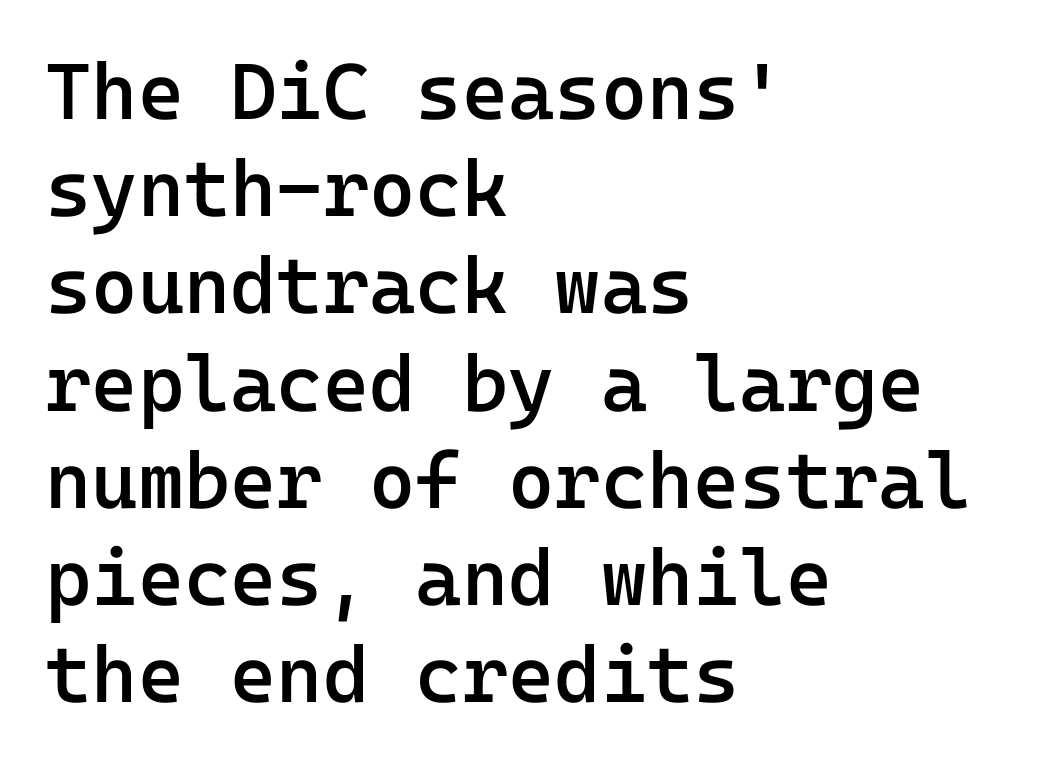
{"serif": "no", "italic": "no", "bold": "semi", "weight": "semibold", "width": "normal", "stroke_contrast": "low", "x_height": "medium", "monospaced": "yes", "underline": "no", "align": "left", "line_spacing_ratio": 1.23, "letter_spacing": "normal", "letter_spacing_em": 0.0, "glyph_px": 79}
